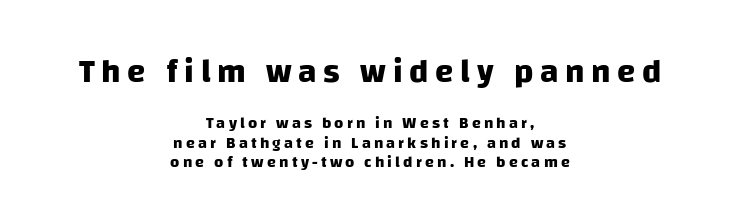
The image shows 33 px heavy sans-serif type; set centered, line spacing 1.23x, unusually wide letter spacing (+0.2 em), not underlined; the first (top) block is 2.06x larger; low stroke contrast and a large x-height.
